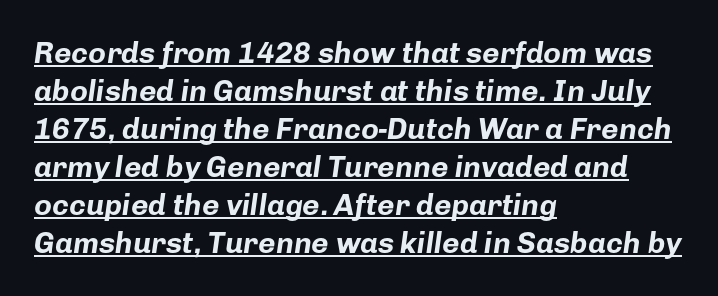
The image shows 30 px bold type, italic (leaning right); set left-aligned, normal line spacing (1.27x), normal letter spacing, underlined; low stroke contrast and a medium x-height.
